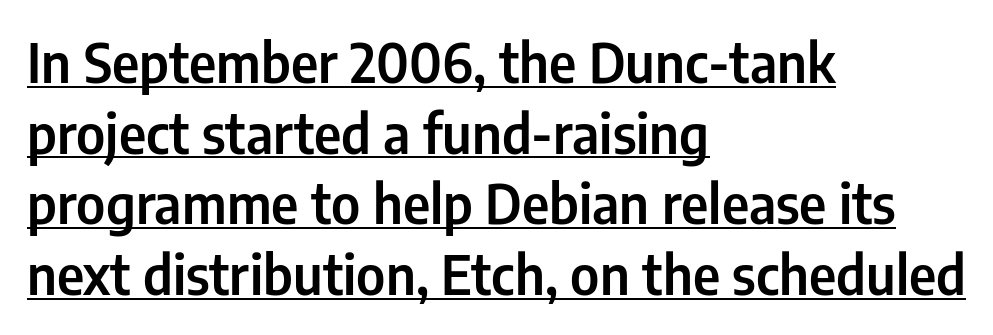
Every stem runs plumb, perpendicular to the baseline. Where is the straight margin? On the left. The designer left line spacing at the default. Does extra space separate the letters? No, they use regular spacing.
